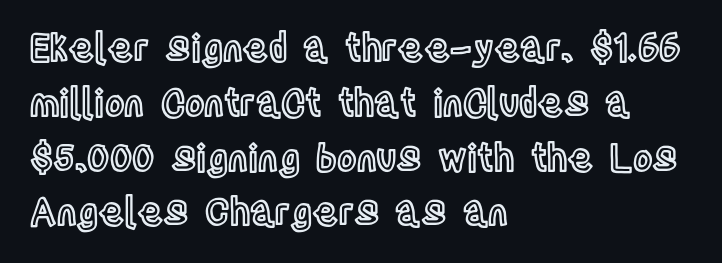
A normal amount of white space separates one row of letters from the next. Do the characters align in a grid? No, the font is proportional. Is there any slant? The stems are plumb. The passage is arranged the way most books set body copy — flush left.
